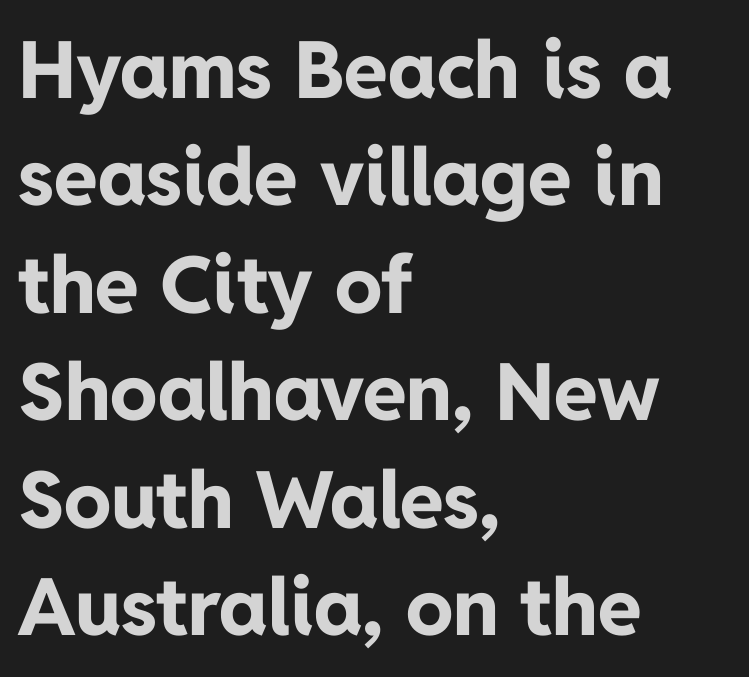
Q: Is the text bold? A: Yes.
Q: Is the text italic (slanted)? A: No, it is upright.
Q: Is the typeface a serif or a sans-serif typeface? A: Sans-serif.
Q: Is the text underlined? A: No.
Q: How is the paragraph aligned? A: Left-aligned.
Q: Is the spacing between letters normal or unusually wide? A: Normal.
Q: Is the spacing between lines tight, normal or loose? A: Normal.
Q: Width (condensed, normal, or wide)? A: Normal.
Q: Stroke contrast? A: Low.
Q: x-height? A: Medium.
Q: Monospaced? A: No.
